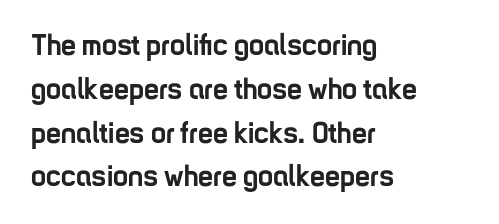
The image shows 30 px semibold, condensed sans-serif type, upright; set left-aligned, normal line spacing (1.46x), normal letter spacing, not underlined; low stroke contrast and a medium x-height.
